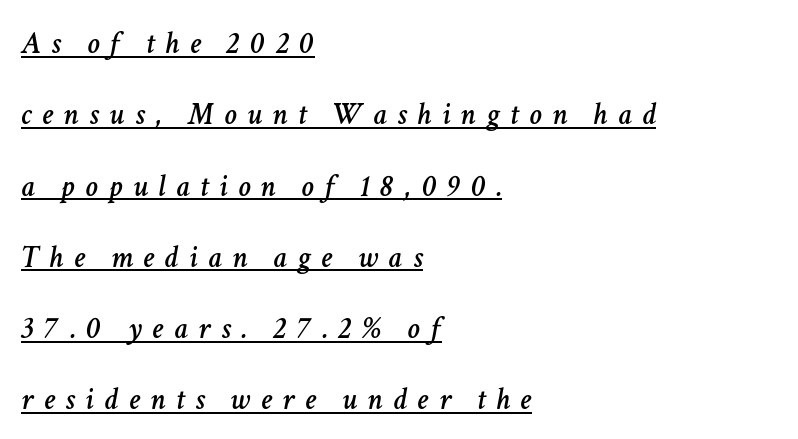
The image shows 31 px text type, italic (leaning right); set left-aligned, loose line spacing (2.3x), unusually wide letter spacing (+0.34 em), underlined; low stroke contrast and a medium x-height.
